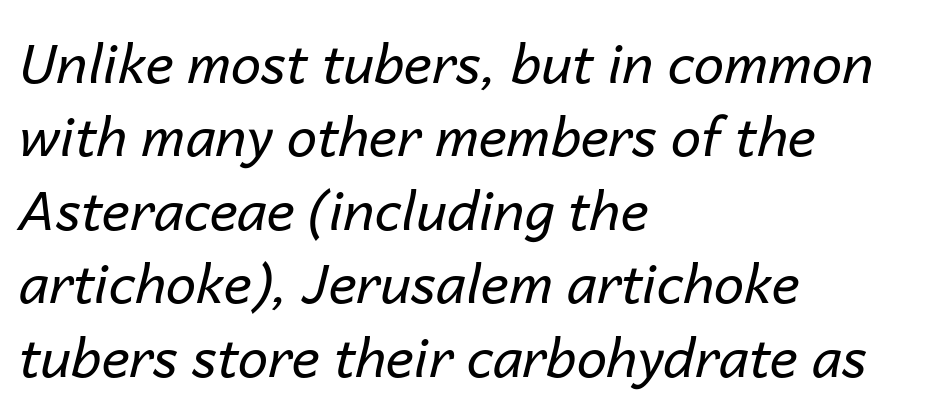
The image shows 54 px regular-weight type, italic (leaning right); set left-aligned, normal line spacing (1.36x), normal letter spacing, not underlined; low stroke contrast and a medium x-height.
